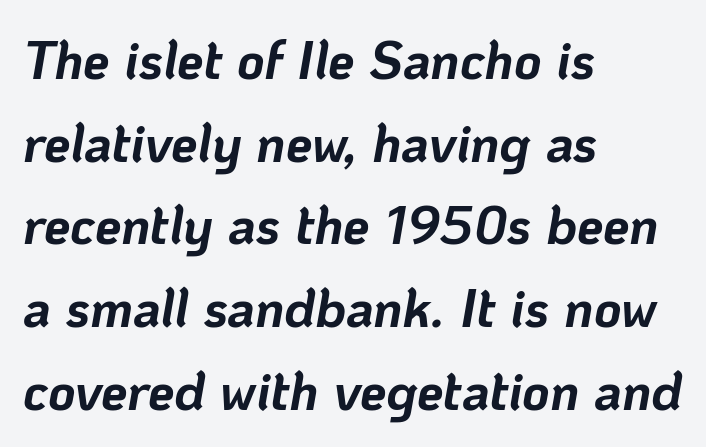
Q: Is the text bold? A: Yes.
Q: Is the text italic (slanted)? A: Yes, it leans right by about 10 degrees.
Q: Is the text underlined? A: No.
Q: How is the paragraph aligned? A: Left-aligned.
Q: Is the spacing between letters normal or unusually wide? A: Normal.
Q: Is the spacing between lines tight, normal or loose? A: Normal.
Q: Width (condensed, normal, or wide)? A: Normal.
Q: Stroke contrast? A: Low.
Q: x-height? A: Medium.
Q: Monospaced? A: No.
